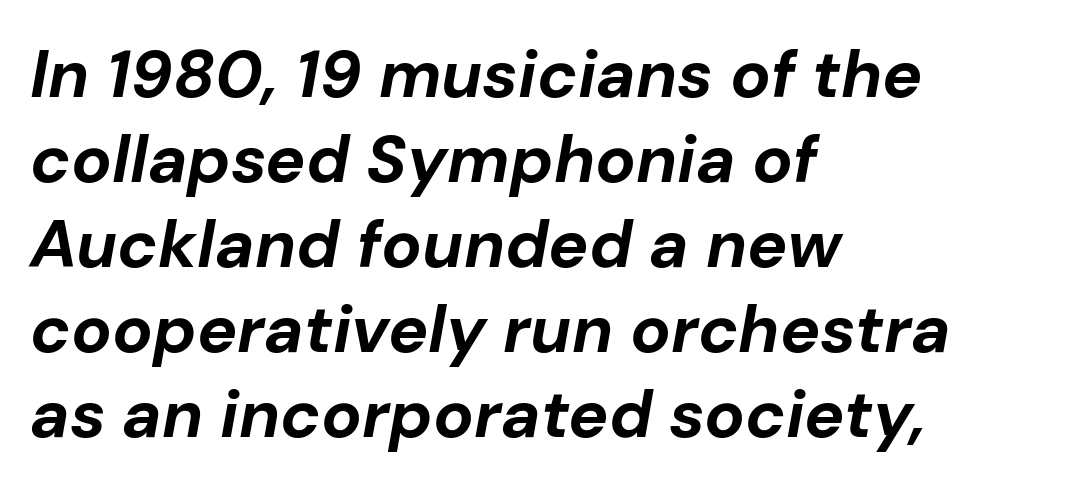
Q: Is the text bold? A: Yes.
Q: Is the text italic (slanted)? A: Yes, it leans right by about 10 degrees.
Q: Is the text underlined? A: No.
Q: How is the paragraph aligned? A: Left-aligned.
Q: Is the spacing between letters normal or unusually wide? A: Normal.
Q: Is the spacing between lines tight, normal or loose? A: Normal.
Q: Width (condensed, normal, or wide)? A: Normal.
Q: Stroke contrast? A: Low.
Q: x-height? A: Medium.
Q: Monospaced? A: No.
